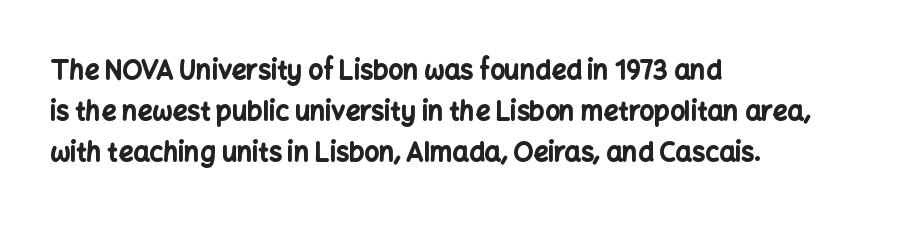
{"italic": "no", "bold": "yes", "underline": "no", "align": "left", "line_spacing": "normal", "line_spacing_ratio": 1.58, "letter_spacing": "normal", "letter_spacing_em": 0.0, "glyph_px": 26}
